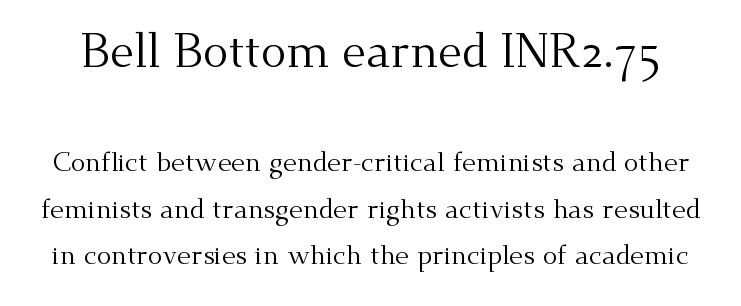
The image shows 47 px regular-weight serif type, upright; set line spacing 1.72x, normal letter spacing, not underlined; the first (top) block is 1.74x larger; medium stroke contrast and a small x-height.
